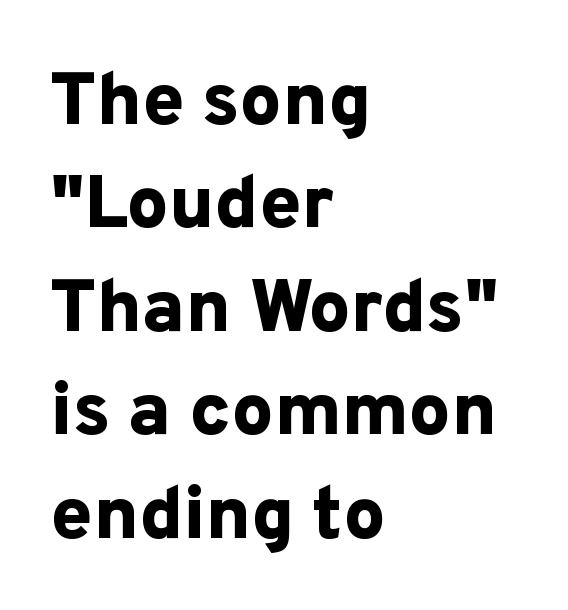
{"serif": "no", "italic": "no", "bold": "yes", "weight": "bold", "width": "normal", "stroke_contrast": "low", "x_height": "medium", "monospaced": "no", "underline": "no", "align": "left", "line_spacing": "normal", "line_spacing_ratio": 1.38, "letter_spacing": "normal", "letter_spacing_em": 0.0, "glyph_px": 75}
